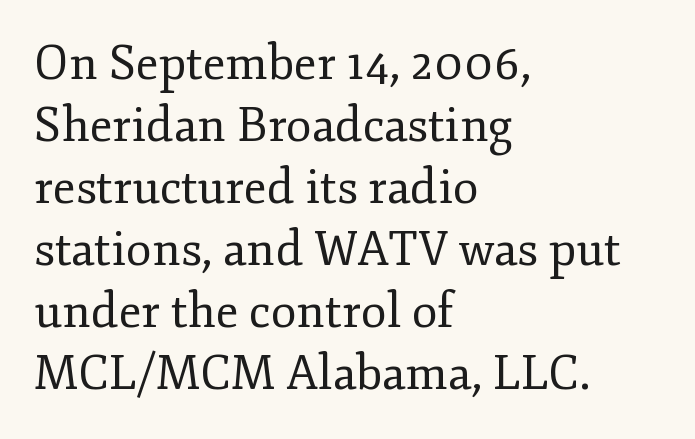
{"serif": "yes", "italic": "no", "bold": "no", "weight": "regular", "width": "normal", "stroke_contrast": "low", "x_height": "small", "monospaced": "no", "underline": "no", "align": "left", "line_spacing": "normal", "line_spacing_ratio": 1.32, "letter_spacing": "normal", "letter_spacing_em": 0.0, "glyph_px": 47}
